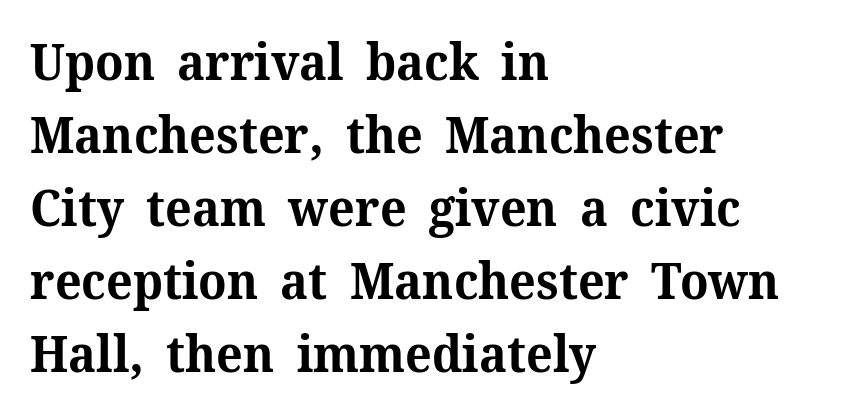
The image shows 50 px bold serif type, upright; set left-aligned, normal line spacing (1.46x), normal letter spacing, not underlined; medium stroke contrast and a medium x-height.
